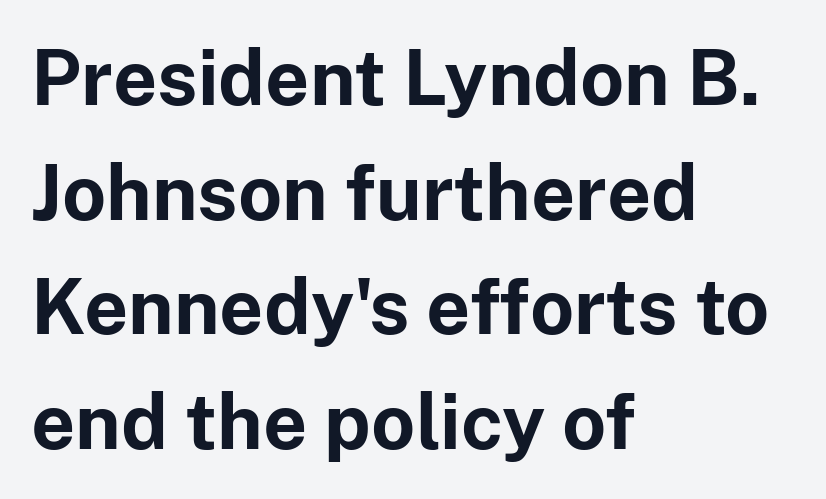
Q: Is the text bold? A: Yes.
Q: Is the text italic (slanted)? A: No, it is upright.
Q: Is the typeface a serif or a sans-serif typeface? A: Sans-serif.
Q: Is the text underlined? A: No.
Q: How is the paragraph aligned? A: Left-aligned.
Q: Is the spacing between letters normal or unusually wide? A: Normal.
Q: Is the spacing between lines tight, normal or loose? A: Normal.
Q: Width (condensed, normal, or wide)? A: Normal.
Q: Stroke contrast? A: Low.
Q: x-height? A: Medium.
Q: Monospaced? A: No.
